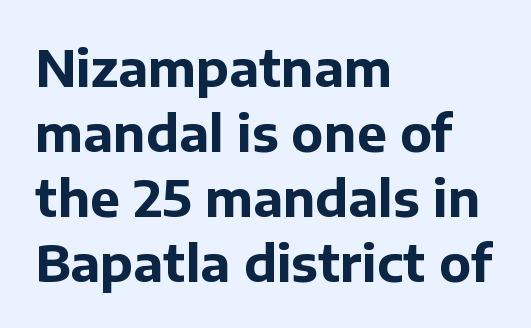
{"serif": "no", "italic": "no", "bold": "yes", "weight": "bold", "width": "normal", "stroke_contrast": "low", "x_height": "medium", "monospaced": "no", "underline": "no", "align": "left", "line_spacing": "normal", "line_spacing_ratio": 1.3, "letter_spacing": "normal", "letter_spacing_em": 0.0, "glyph_px": 50}
